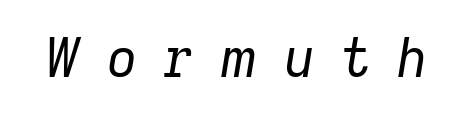
Q: Is the text bold? A: No.
Q: Is the text italic (slanted)? A: Yes, it leans right by about 9 degrees.
Q: Is the text underlined? A: No.
Q: Is the spacing between letters normal or unusually wide? A: Unusually wide.
Q: Width (condensed, normal, or wide)? A: Normal.
Q: Stroke contrast? A: Low.
Q: x-height? A: Medium.
Q: Monospaced? A: No.
